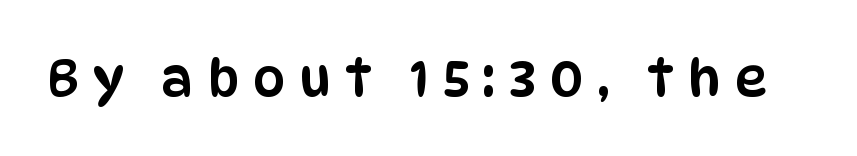
The image shows 51 px condensed sans-serif type, upright; set unusually wide letter spacing (+0.27 em), not underlined; low stroke contrast and a large x-height.
